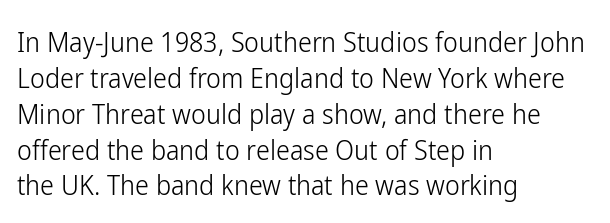
The passage shown is typeset with a sans-serif family. You could call the tracking neutral — neither tight nor loose. Varying glyph widths throughout — classic text-font behaviour. Italic? Not at all — the glyphs are vertical.
